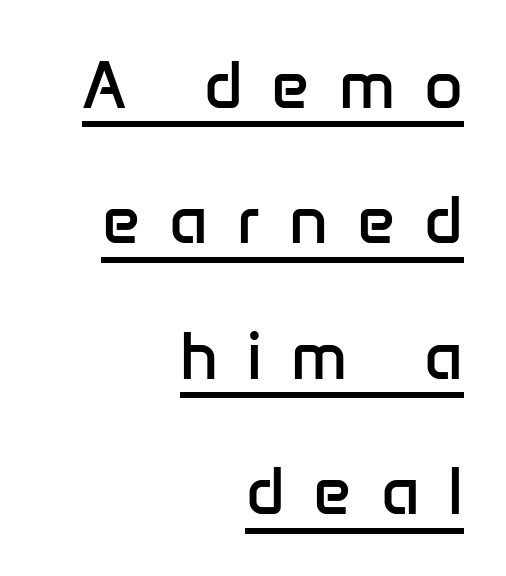
Loose tracking; the words dissolve into strings of separated letters. Has an underline been added? It has. Ordinary non-slanted type is in use. The block of text is sparse from top to bottom, with ample space between rows. Alignment: flush right. Examine the stroke ends and you'll find no serifs.
